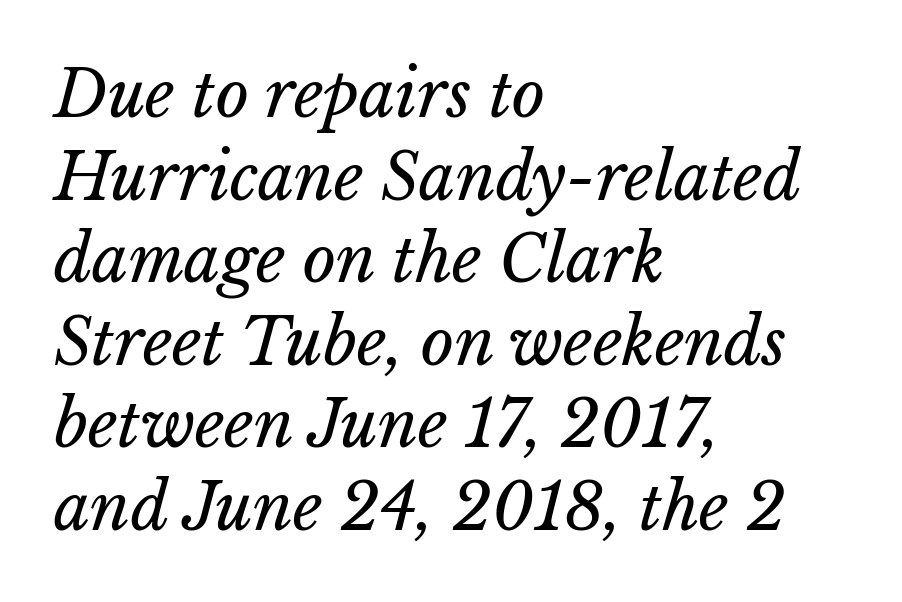
Q: Is the text bold? A: No.
Q: Is the text italic (slanted)? A: Yes, it leans right by about 15 degrees.
Q: Is the text underlined? A: No.
Q: How is the paragraph aligned? A: Left-aligned.
Q: Is the spacing between letters normal or unusually wide? A: Normal.
Q: Is the spacing between lines tight, normal or loose? A: Normal.
Q: Width (condensed, normal, or wide)? A: Normal.
Q: Stroke contrast? A: Low.
Q: x-height? A: Medium.
Q: Monospaced? A: No.
